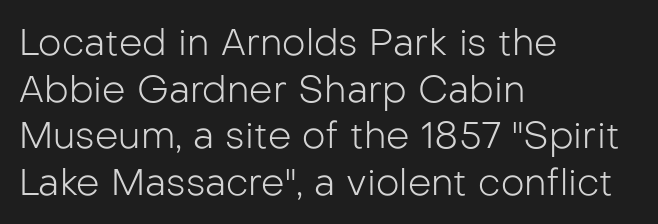
The image shows 37 px light sans-serif type, upright; set left-aligned, normal line spacing (1.26x), normal letter spacing, not underlined; low stroke contrast and a medium x-height.
